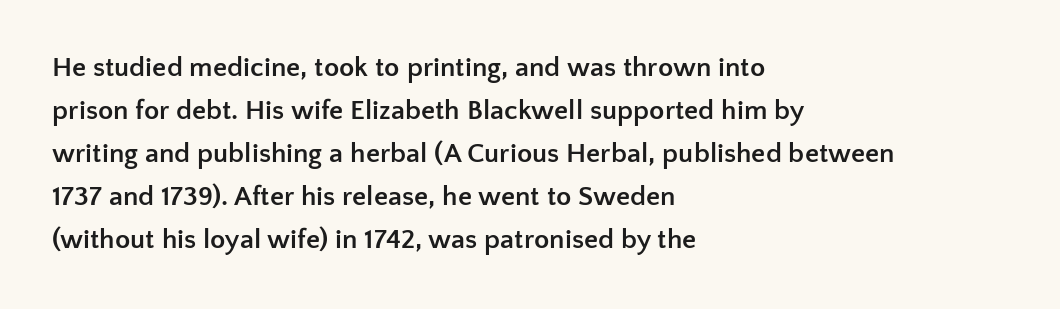
The image shows 28 px semibold sans-serif type, upright; set left-aligned, normal line spacing (1.54x), normal letter spacing, not underlined; low stroke contrast and a medium x-height.
